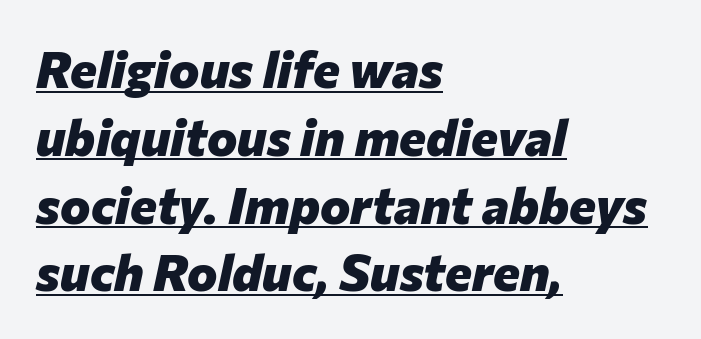
{"italic": "yes", "lean": "right", "slant_degrees": 12, "bold": "yes", "weight": "heavy", "width": "normal", "stroke_contrast": "low", "x_height": "medium", "monospaced": "no", "underline": "yes", "align": "left", "line_spacing": "normal", "line_spacing_ratio": 1.33, "letter_spacing": "normal", "letter_spacing_em": 0.0, "glyph_px": 51}
